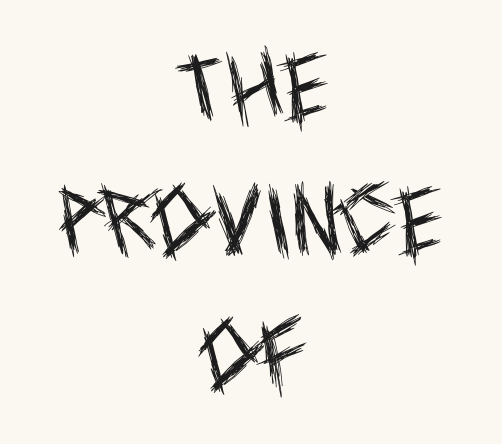
Q: Is the text bold? A: No.
Q: Is the text italic (slanted)? A: No, it is upright.
Q: Is the typeface a serif or a sans-serif typeface? A: Sans-serif.
Q: Is the text underlined? A: No.
Q: How is the paragraph aligned? A: Centered.
Q: Is the spacing between letters normal or unusually wide? A: Normal.
Q: Width (condensed, normal, or wide)? A: Condensed.
Q: x-height? A: Large.
Q: Monospaced? A: No.
